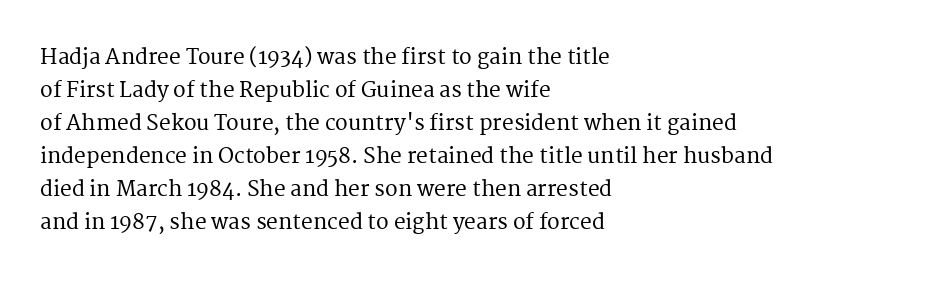
The image shows 21 px text type, upright; set left-aligned, normal line spacing (1.57x), normal letter spacing, not underlined.
